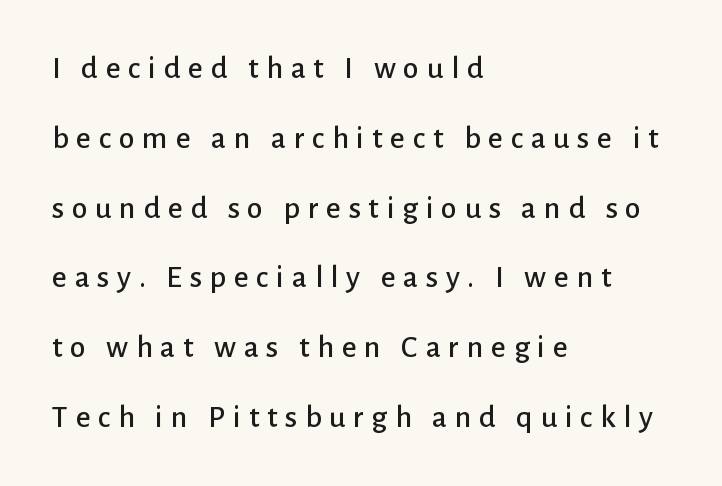
{"serif": "no", "italic": "no", "width": "normal", "stroke_contrast": "low", "x_height": "medium", "monospaced": "no", "underline": "no", "align": "left", "line_spacing": "loose", "line_spacing_ratio": 2.18, "letter_spacing": "wide", "letter_spacing_em": 0.24, "glyph_px": 32}
